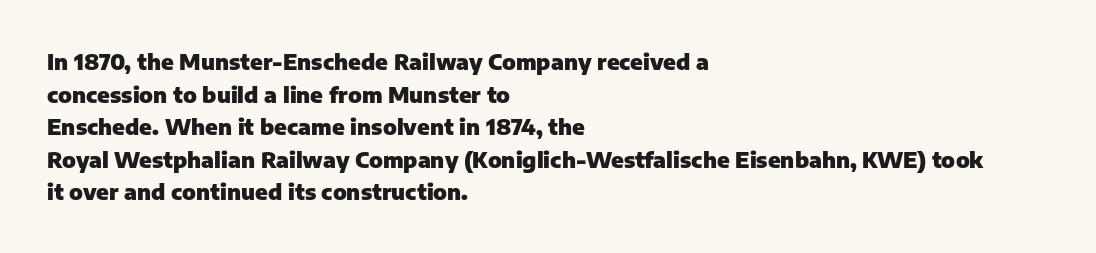
The letters stand straight up with perfectly vertical stems. Vertical spacing — default. Beneath every word, the page is bare. Typeset ragged right — the left edge is the straight one.
